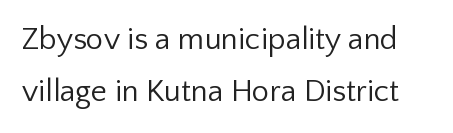
The image shows 31 px regular-weight sans-serif type, upright; set normal line spacing (1.68x), normal letter spacing, not underlined; low stroke contrast and a medium x-height.
